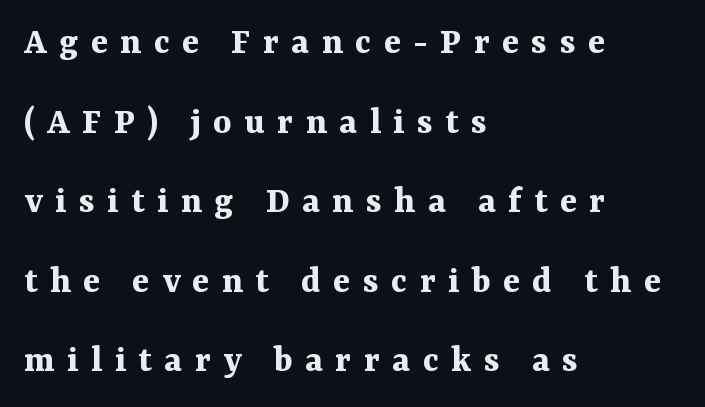
The image shows 39 px bold serif type, upright; set left-aligned, loose line spacing (2.04x), unusually wide letter spacing (+0.32 em), not underlined; medium stroke contrast and a medium x-height.
